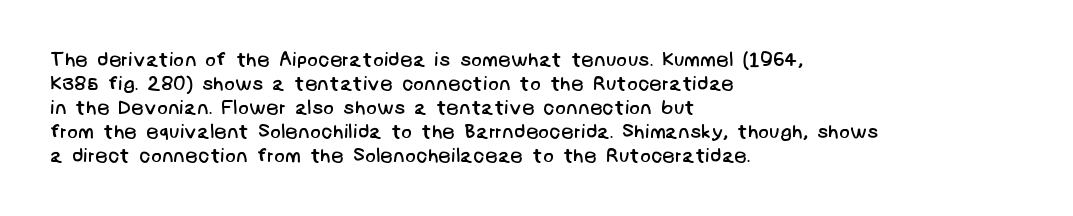
Q: Is the text bold? A: No.
Q: Is the text underlined? A: No.
Q: How is the paragraph aligned? A: Left-aligned.
Q: Is the spacing between letters normal or unusually wide? A: Normal.
